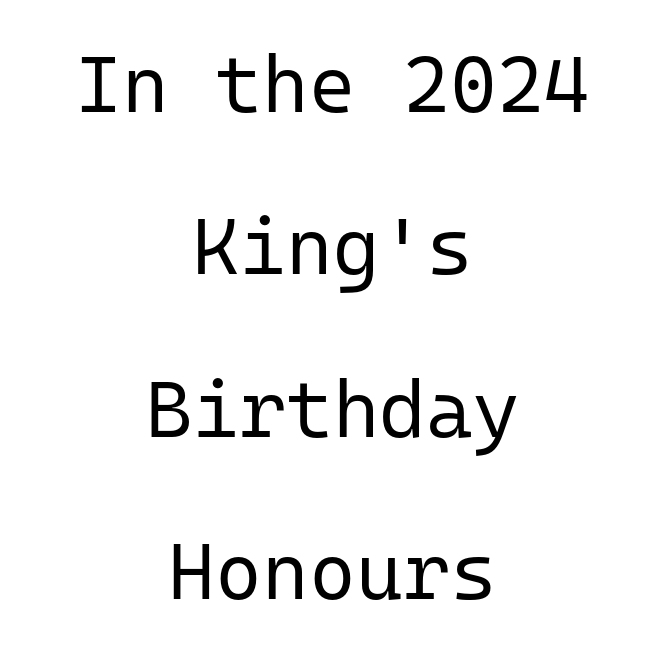
Fixed-width glyphs throughout — classic coding-font behaviour. Every row of glyphs is offset so its center matches the block's center. The characters display no serif detailing; their extremities are plain. These lines stand farther apart than default settings would place them. Posture: upright roman.
